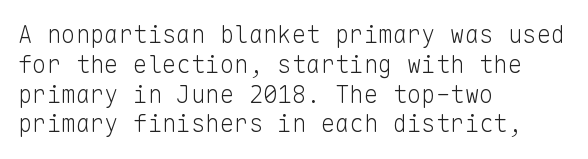
{"italic": "no", "bold": "no", "underline": "no", "align": "left", "line_spacing_ratio": 1.24, "letter_spacing": "normal", "letter_spacing_em": 0.0, "glyph_px": 24}
